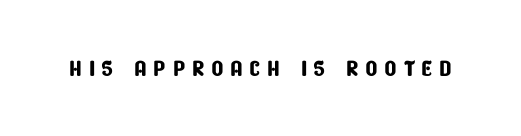
The letterforms stand isolated, each surrounded by extra space. Just letters on the line, the space beneath them empty. These lines are rendered in a variable-pitch font. Look at the bottom of the vertical strokes: they stop flat, with no serifs.
